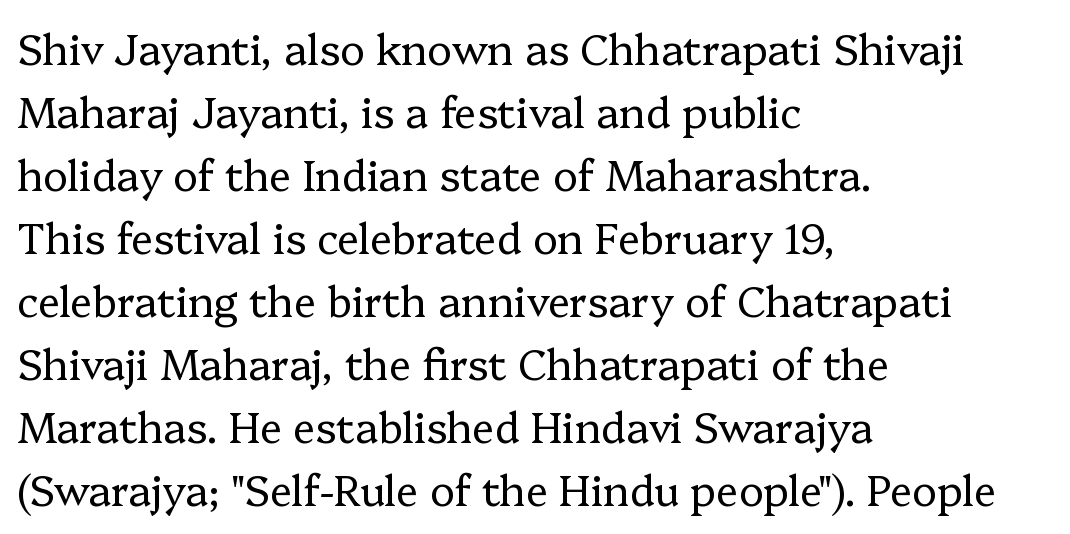
The image shows 42 px regular-weight serif type, upright; set left-aligned, normal line spacing (1.5x), normal letter spacing, not underlined; low stroke contrast and a medium x-height.
